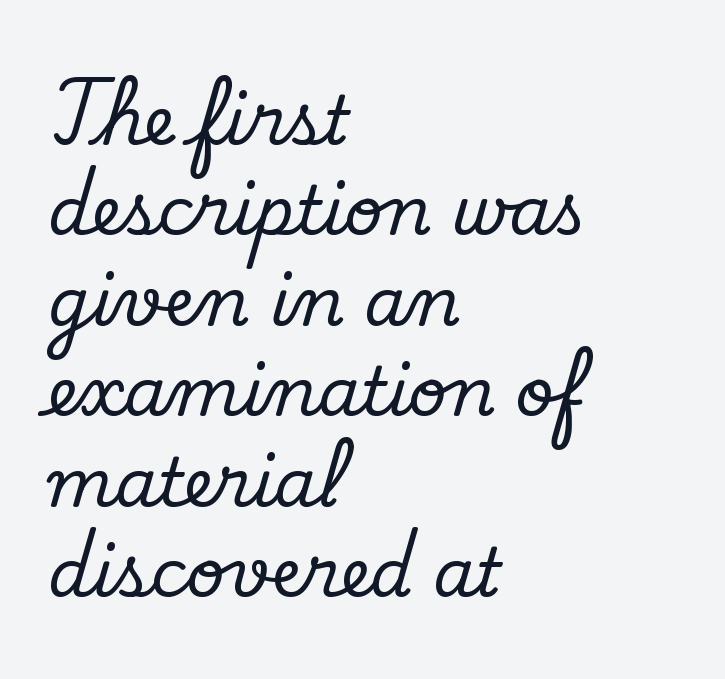
The image shows 67 px serif type; set left-aligned, normal line spacing (1.35x), normal letter spacing, not underlined; low stroke contrast and a small x-height.
